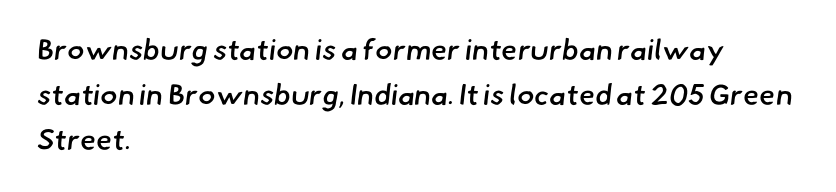
Nothing sits at the stroke ends, so this counts as sans-serif. Letters rest on an invisible, unmarked baseline. Caption: standard tracking, unaltered. Each letter keeps its own natural width here, so spacing adapts to shape.
